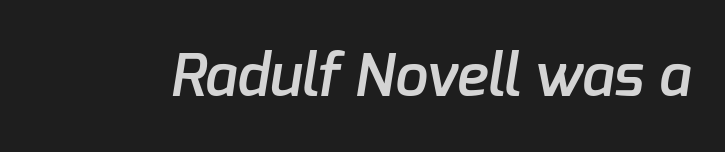
{"serif": "no", "bold": "semi", "weight": "semibold", "width": "normal", "stroke_contrast": "low", "x_height": "medium", "monospaced": "no", "underline": "no", "letter_spacing": "normal", "letter_spacing_em": 0.0, "glyph_px": 59}
